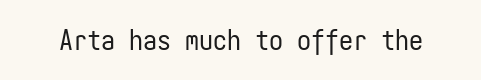
{"serif": "no", "italic": "no", "bold": "no", "weight": "regular", "width": "condensed", "stroke_contrast": "low", "x_height": "medium", "monospaced": "yes", "underline": "no", "letter_spacing": "normal", "letter_spacing_em": 0.0, "glyph_px": 28}
